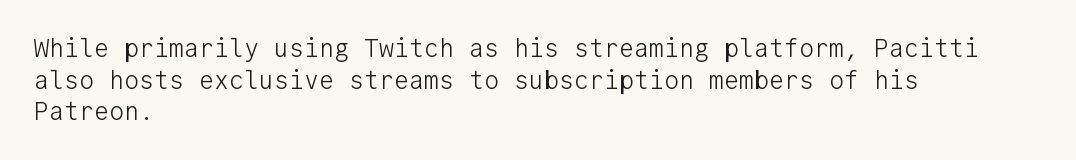
The image shows 25 px text type, upright; set left-aligned, normal line spacing (1.27x), normal letter spacing, not underlined.
